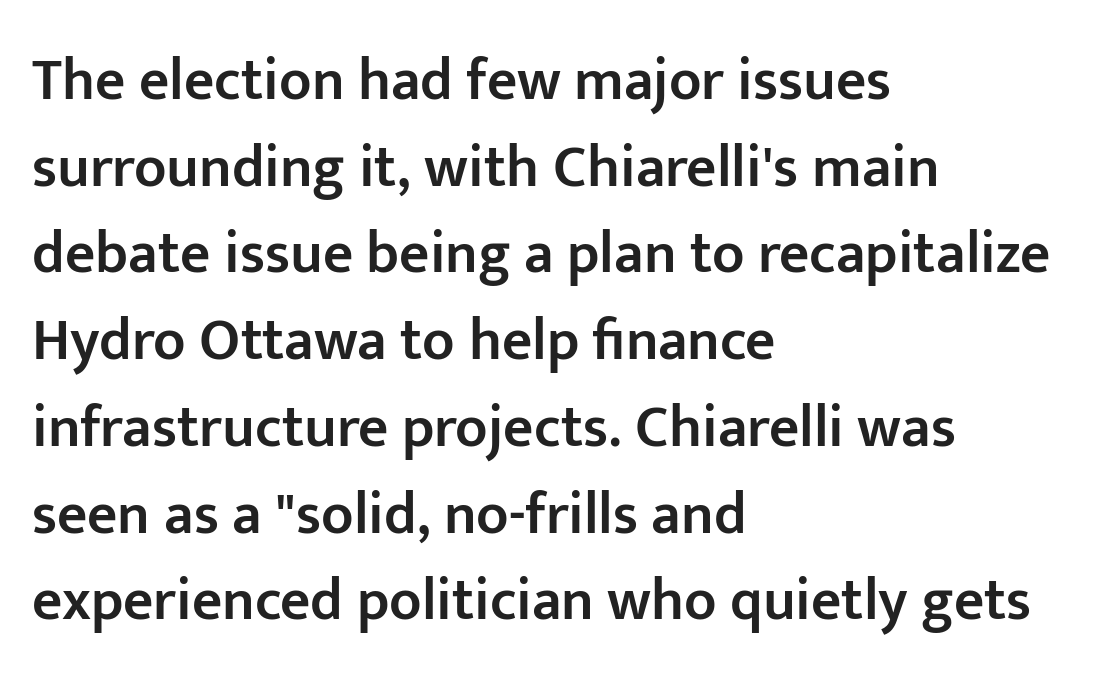
Q: Is the text bold? A: Semi-bold.
Q: Is the text italic (slanted)? A: No, it is upright.
Q: Is the typeface a serif or a sans-serif typeface? A: Sans-serif.
Q: Is the text underlined? A: No.
Q: How is the paragraph aligned? A: Left-aligned.
Q: Is the spacing between letters normal or unusually wide? A: Normal.
Q: Is the spacing between lines tight, normal or loose? A: Normal.
Q: Width (condensed, normal, or wide)? A: Normal.
Q: Stroke contrast? A: Low.
Q: x-height? A: Medium.
Q: Monospaced? A: No.
